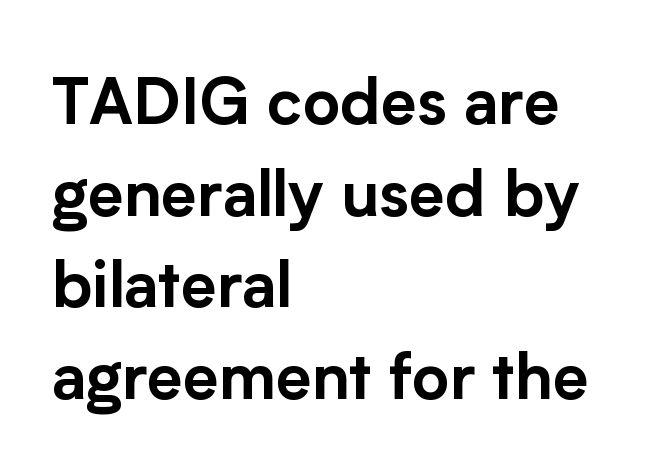
{"serif": "no", "italic": "no", "width": "normal", "stroke_contrast": "low", "x_height": "medium", "monospaced": "no", "underline": "no", "align": "left", "line_spacing": "normal", "line_spacing_ratio": 1.43, "letter_spacing": "normal", "letter_spacing_em": 0.0, "glyph_px": 64}
